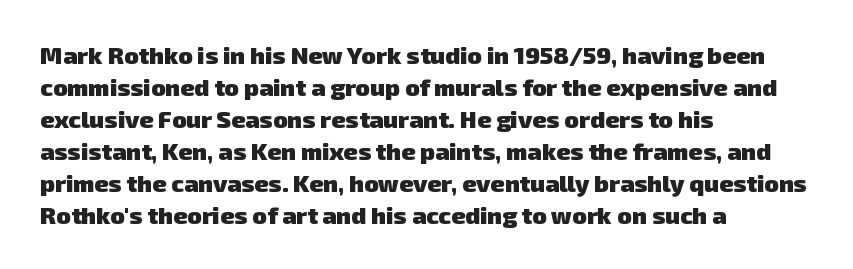
Weight: bold. In CSS terms this would be text-align: left. Plain, unruled lines of type. The passage shown has conventional tracking throughout. Is there much room between lines? A standard amount, neither cramped nor airy.
